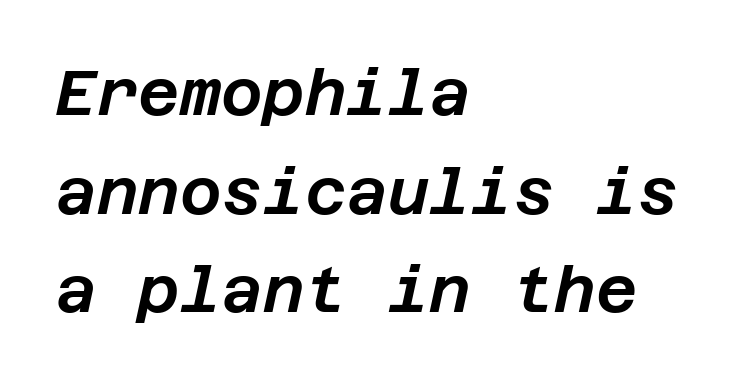
There is no visible air inserted between adjacent glyphs. A clean baseline with only descenders dipping below it. Normally led — the rows are evenly, conventionally spaced. The letters are slanted; this is an italic face.
